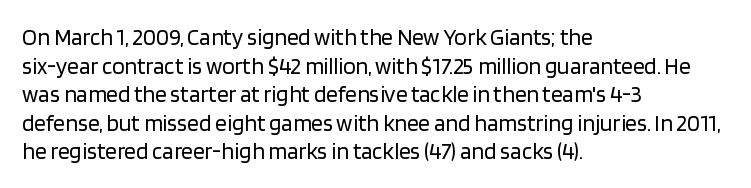
The image shows 23 px text type, upright; set left-aligned, line spacing 1.24x, normal letter spacing, not underlined.
